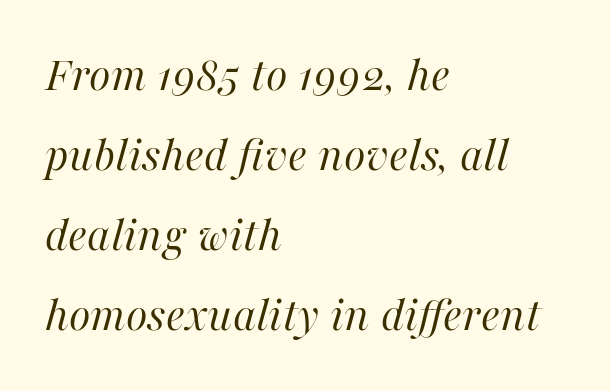
Q: Is the text bold? A: No.
Q: Is the text italic (slanted)? A: Yes, it leans right by about 16 degrees.
Q: Is the text underlined? A: No.
Q: How is the paragraph aligned? A: Left-aligned.
Q: Is the spacing between letters normal or unusually wide? A: Normal.
Q: Is the spacing between lines tight, normal or loose? A: Normal.
Q: Width (condensed, normal, or wide)? A: Normal.
Q: Stroke contrast? A: High.
Q: x-height? A: Medium.
Q: Monospaced? A: No.
